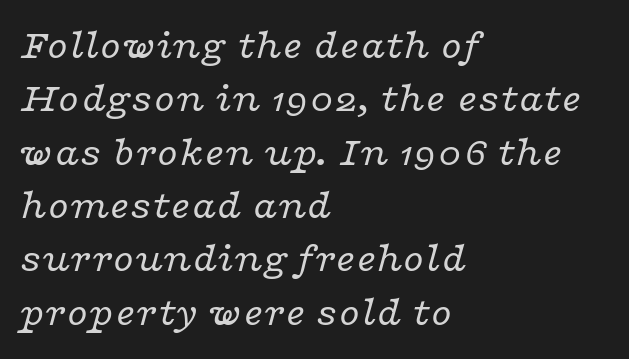
The image shows 42 px regular-weight, wide serif type, italic (leaning right); set left-aligned, normal line spacing (1.27x), normal letter spacing, not underlined; low stroke contrast and a medium x-height.
